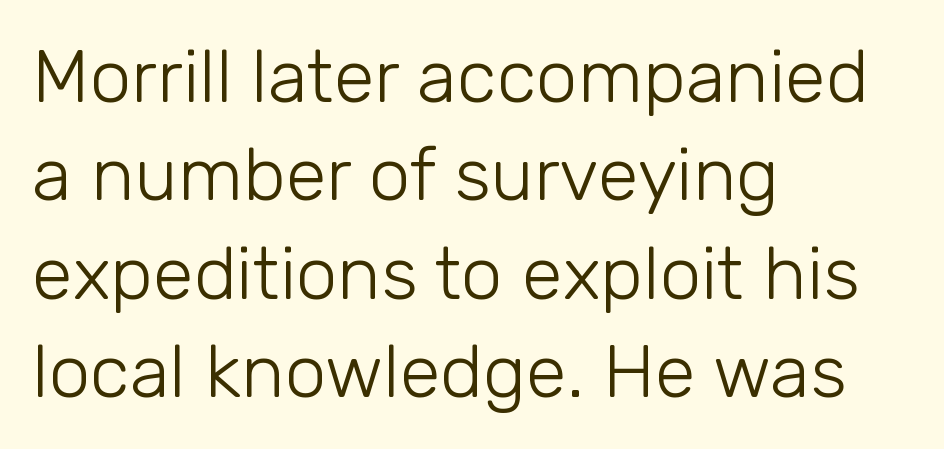
Q: Is the text bold? A: No.
Q: Is the text italic (slanted)? A: No, it is upright.
Q: Is the typeface a serif or a sans-serif typeface? A: Sans-serif.
Q: Is the text underlined? A: No.
Q: How is the paragraph aligned? A: Left-aligned.
Q: Is the spacing between letters normal or unusually wide? A: Normal.
Q: Is the spacing between lines tight, normal or loose? A: Normal.
Q: Width (condensed, normal, or wide)? A: Normal.
Q: Stroke contrast? A: Low.
Q: x-height? A: Medium.
Q: Monospaced? A: No.
